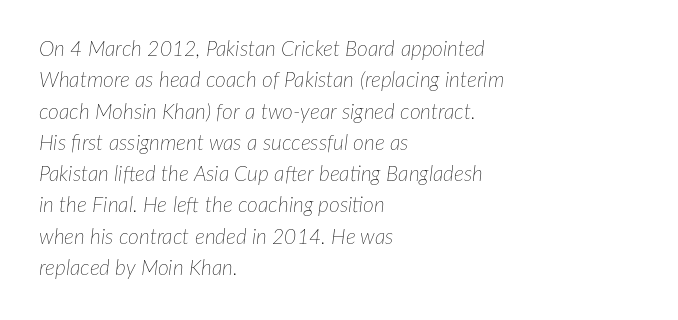
{"italic": "yes", "lean": "right", "slant_degrees": 7, "bold": "no", "underline": "no", "align": "left", "line_spacing": "normal", "line_spacing_ratio": 1.49, "letter_spacing": "normal", "letter_spacing_em": 0.0, "glyph_px": 21}
